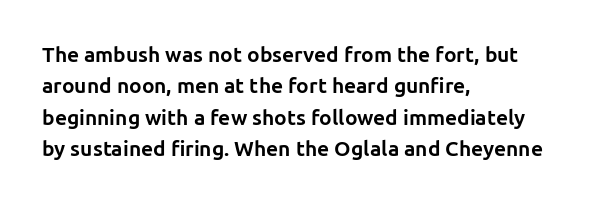
Q: Is the text bold? A: Yes.
Q: Is the text italic (slanted)? A: No, it is upright.
Q: Is the text underlined? A: No.
Q: How is the paragraph aligned? A: Left-aligned.
Q: Is the spacing between letters normal or unusually wide? A: Normal.
Q: Is the spacing between lines tight, normal or loose? A: Normal.
